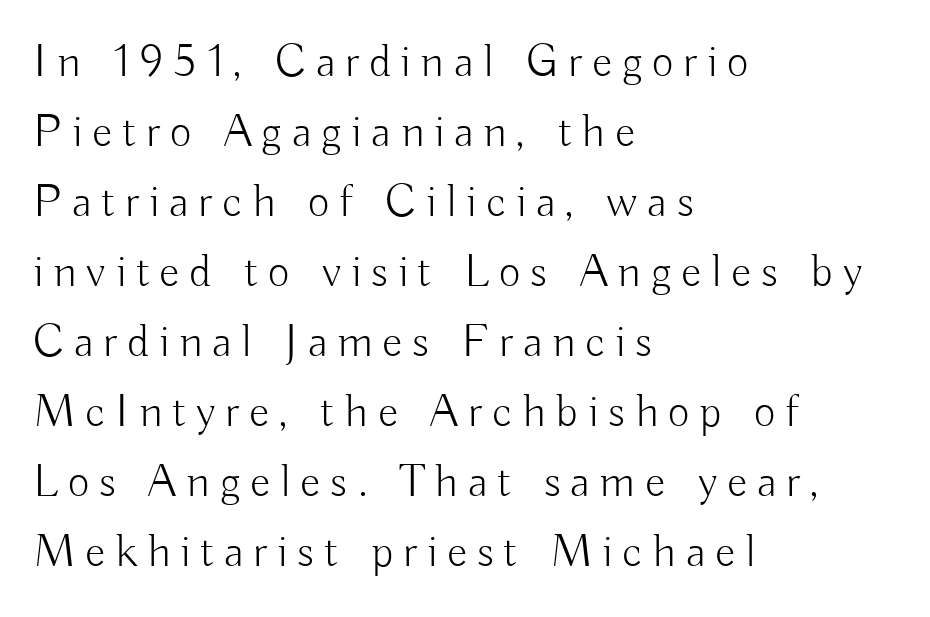
The image shows 47 px light sans-serif type, upright; set left-aligned, normal line spacing (1.49x), unusually wide letter spacing (+0.21 em), not underlined; low stroke contrast and a small x-height.
